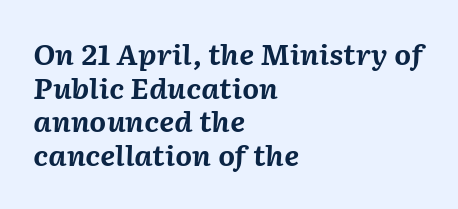
Q: Is the text bold? A: Yes.
Q: Is the text italic (slanted)? A: Yes, it leans right by about 2 degrees.
Q: Is the text underlined? A: No.
Q: How is the paragraph aligned? A: Left-aligned.
Q: Is the spacing between letters normal or unusually wide? A: Normal.
Q: Is the spacing between lines tight, normal or loose? A: Normal.
